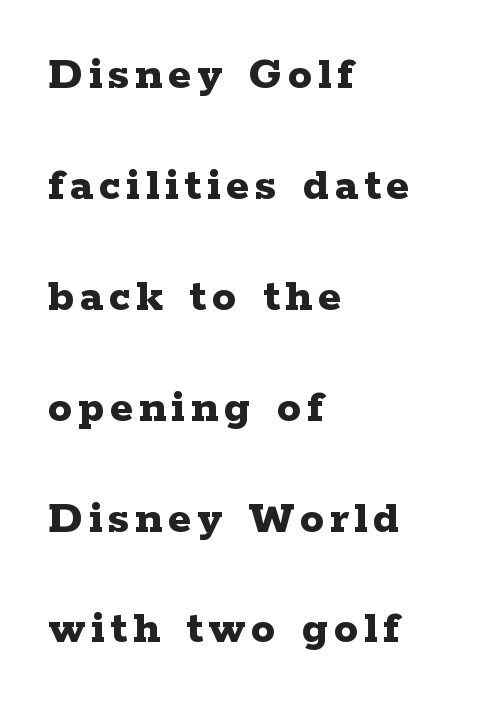
The image shows 48 px bold, wide serif type, upright; set left-aligned, loose line spacing (2.31x), not underlined; low stroke contrast and a medium x-height.
